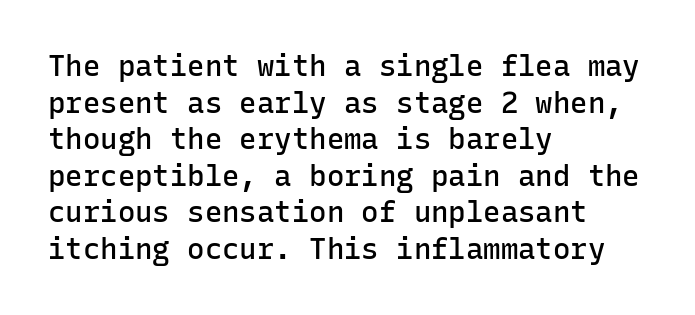
The image shows 29 px semibold sans-serif type, upright, monospaced; set left-aligned, normal line spacing (1.26x), normal letter spacing, not underlined; low stroke contrast and a medium x-height.
